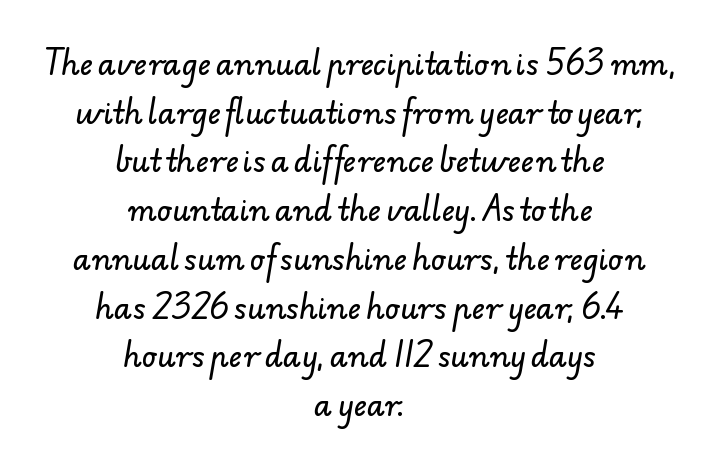
Students, note that the glyphs here touch the page at normal intervals. A typesetter would call this proportional, since set widths differ per character. The letters carry no serifs — their stems end cleanly without finishing strokes. Each line is balanced around a shared central axis. A typesetter would call this leading conventional body-copy spacing. A clean baseline with only descenders dipping below it.
